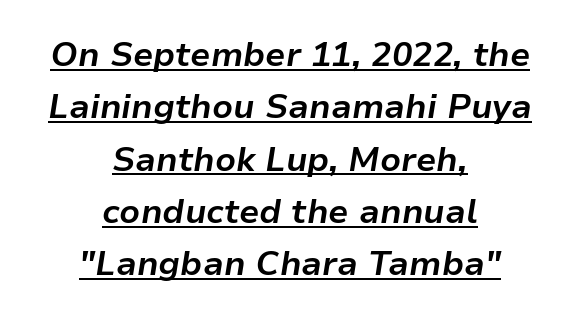
The image shows 34 px bold type, italic (leaning right); set centered, normal line spacing (1.54x), normal letter spacing, underlined; low stroke contrast and a medium x-height.
